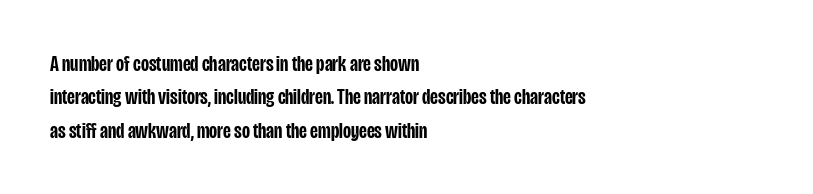
Rows of type keep a routine distance in the vertical direction. Default kerning and tracking; the words read as compact shapes. The font's upright variant was chosen for this text. As a designer I'd log this as weight 600, semibold. The string is rendered with underlining switched off.
